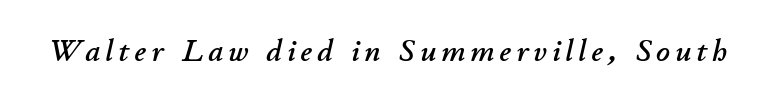
{"italic": "yes", "lean": "right", "slant_degrees": 11, "width": "normal", "stroke_contrast": "low", "x_height": "small", "monospaced": "no", "underline": "no", "glyph_px": 30}
